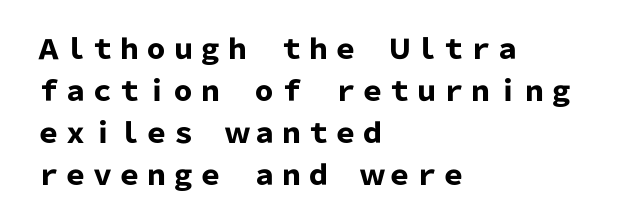
The face used here has the dense, thick strokes of a bold. Students, observe: this is what conventionally led text looks like. Notice how the stems are strictly vertical — no italics here. The setting favours the left margin, as ordinary paragraphs usually do.
